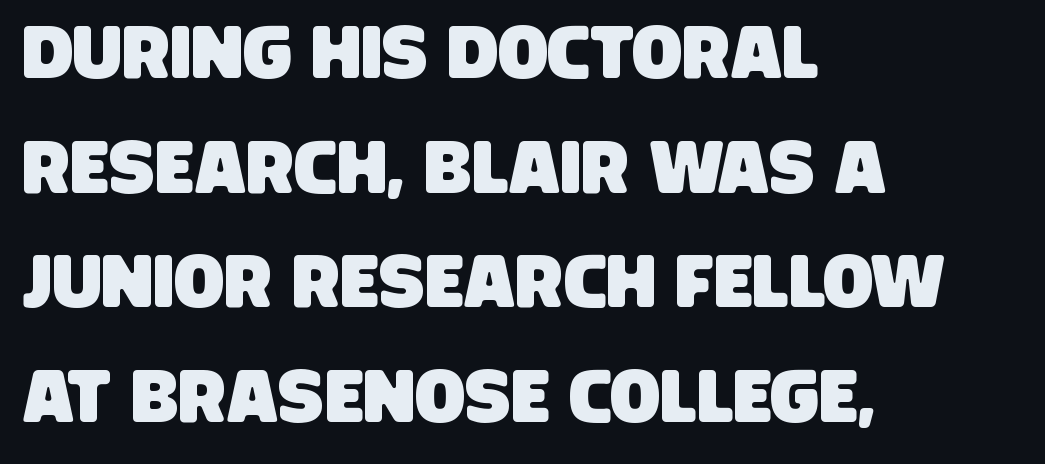
{"serif": "no", "width": "condensed", "stroke_contrast": "low", "x_height": "large", "monospaced": "no", "underline": "no", "align": "left", "line_spacing": "normal", "line_spacing_ratio": 1.55, "letter_spacing": "normal", "letter_spacing_em": 0.0, "glyph_px": 74}
